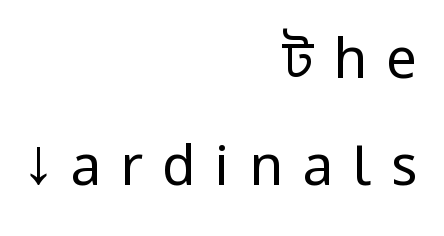
{"serif": "no", "italic": "no", "bold": "no", "weight": "regular", "width": "condensed", "stroke_contrast": "low", "underline": "no", "align": "right", "line_spacing": "loose", "line_spacing_ratio": 1.95, "letter_spacing": "wide", "letter_spacing_em": 0.35, "glyph_px": 55}
